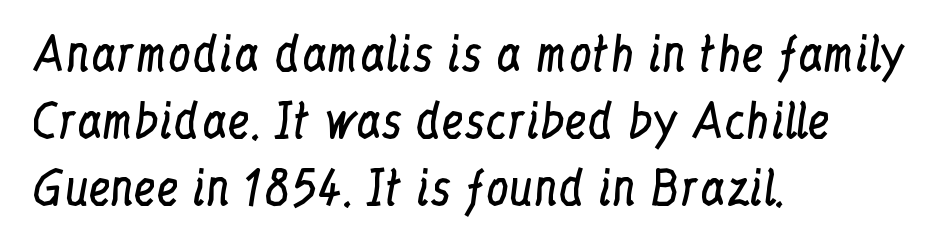
{"serif": "yes", "bold": "no", "weight": "regular", "width": "condensed", "stroke_contrast": "low", "x_height": "medium", "monospaced": "no", "underline": "no", "align": "left", "line_spacing": "normal", "line_spacing_ratio": 1.46, "letter_spacing": "normal", "letter_spacing_em": 0.0, "glyph_px": 46}
